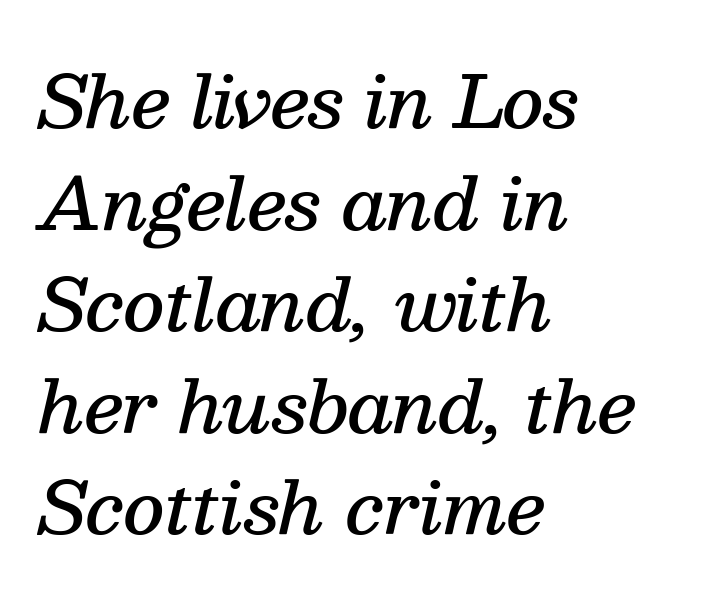
Observe the serifs anchoring each vertical stroke in this sample. No word sits above an underline. What stands out about the letter spacing? Nothing — it is the standard amount. Which margin do the lines hug? The left one — the right edge is uneven.
